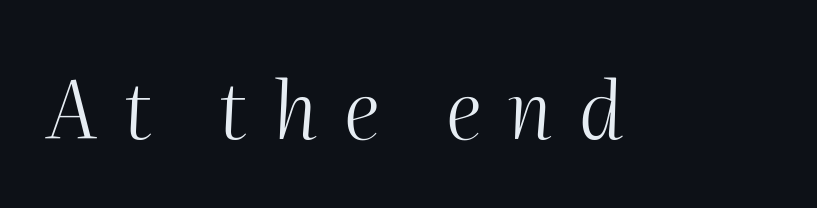
Q: Is the text bold? A: No.
Q: Is the text italic (slanted)? A: Yes, it leans right by about 2 degrees.
Q: Is the text underlined? A: No.
Q: Is the spacing between letters normal or unusually wide? A: Unusually wide.
Q: Width (condensed, normal, or wide)? A: Normal.
Q: Stroke contrast? A: Medium.
Q: x-height? A: Medium.
Q: Monospaced? A: No.
